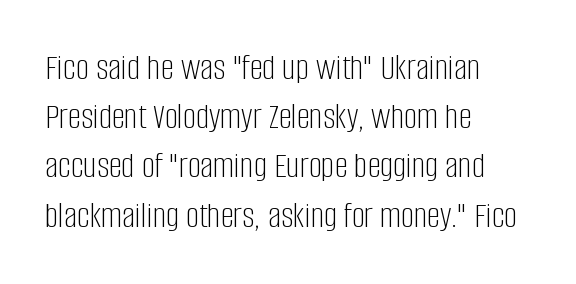
Q: Is the text bold? A: No.
Q: Is the text italic (slanted)? A: No, it is upright.
Q: Is the typeface a serif or a sans-serif typeface? A: Sans-serif.
Q: Is the text underlined? A: No.
Q: How is the paragraph aligned? A: Left-aligned.
Q: Is the spacing between letters normal or unusually wide? A: Normal.
Q: Is the spacing between lines tight, normal or loose? A: Normal.
Q: Width (condensed, normal, or wide)? A: Condensed.
Q: Stroke contrast? A: Low.
Q: x-height? A: Large.
Q: Monospaced? A: No.
